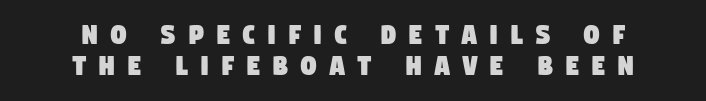
{"serif": "no", "width": "condensed", "stroke_contrast": "low", "x_height": "large", "monospaced": "no", "underline": "no", "align": "center", "line_spacing": "tight", "line_spacing_ratio": 1.0, "letter_spacing": "wide", "letter_spacing_em": 0.4, "glyph_px": 31}
